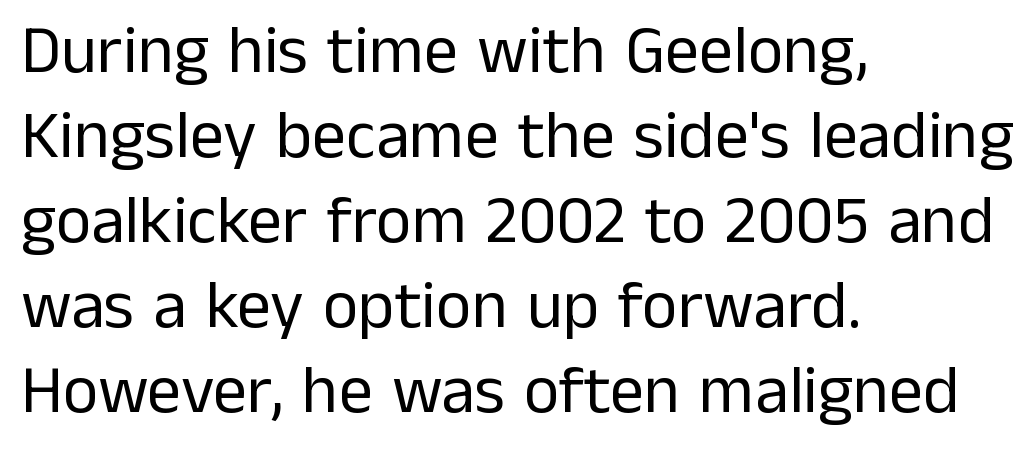
There is no visible air inserted between adjacent glyphs. The passage is arranged the way most books set body copy — flush left. The letters advance in unequal steps, a hallmark of proportional type. The type family on display is of the sans-serif kind. Type without underlining. Compared with typical paragraphs, the rows here are spaced about the same.
